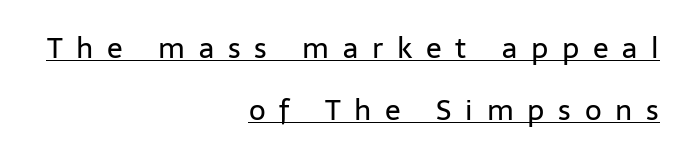
{"serif": "no", "italic": "no", "bold": "no", "weight": "regular", "width": "normal", "stroke_contrast": "low", "x_height": "medium", "monospaced": "no", "underline": "yes", "align": "right", "line_spacing": "loose", "line_spacing_ratio": 2.14, "letter_spacing": "wide", "letter_spacing_em": 0.48, "glyph_px": 29}
